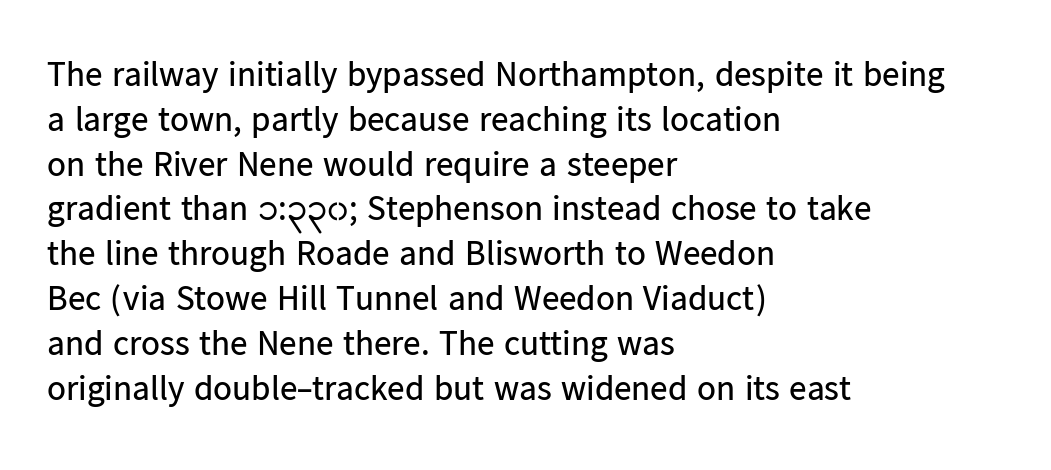
{"serif": "no", "italic": "no", "bold": "no", "weight": "regular", "width": "normal", "stroke_contrast": "low", "x_height": "medium", "monospaced": "no", "underline": "no", "align": "left", "line_spacing": "normal", "line_spacing_ratio": 1.28, "letter_spacing": "normal", "letter_spacing_em": 0.0, "glyph_px": 35}
